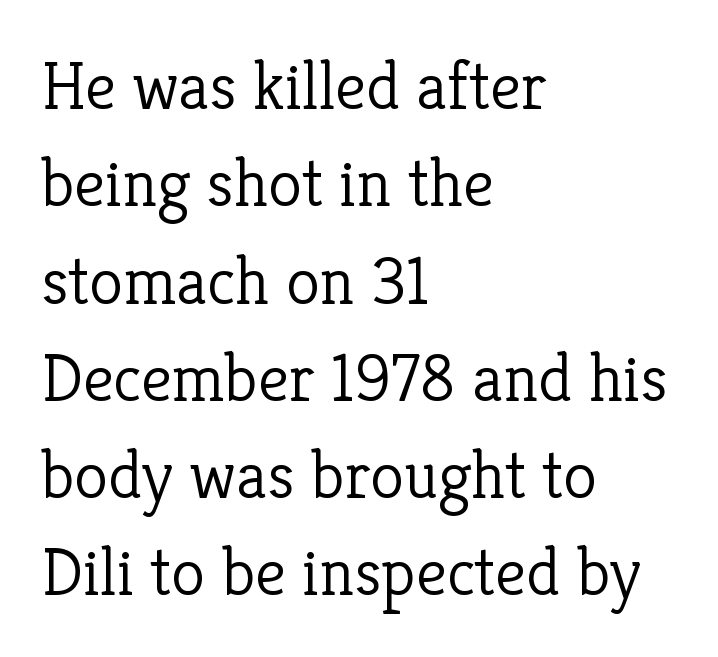
The image shows 69 px light serif type, upright; set left-aligned, normal line spacing (1.41x), normal letter spacing, not underlined; low stroke contrast and a medium x-height.
